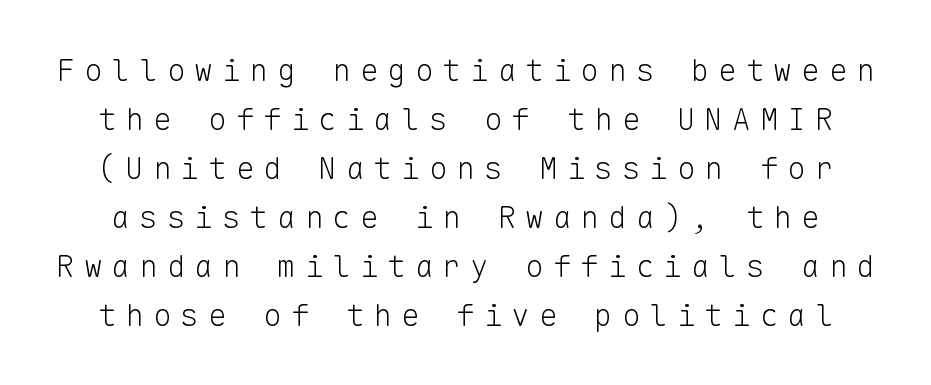
The image shows 31 px light sans-serif type, upright, monospaced; set normal line spacing (1.58x), unusually wide letter spacing (+0.29 em), not underlined; low stroke contrast and a medium x-height.
